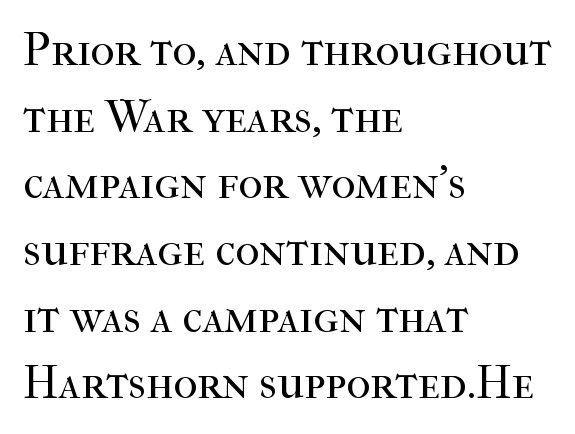
{"serif": "yes", "italic": "no", "bold": "no", "weight": "regular", "width": "normal", "stroke_contrast": "high", "x_height": "medium", "monospaced": "no", "underline": "no", "align": "left", "line_spacing": "normal", "line_spacing_ratio": 1.45, "letter_spacing": "normal", "letter_spacing_em": 0.0, "glyph_px": 46}
